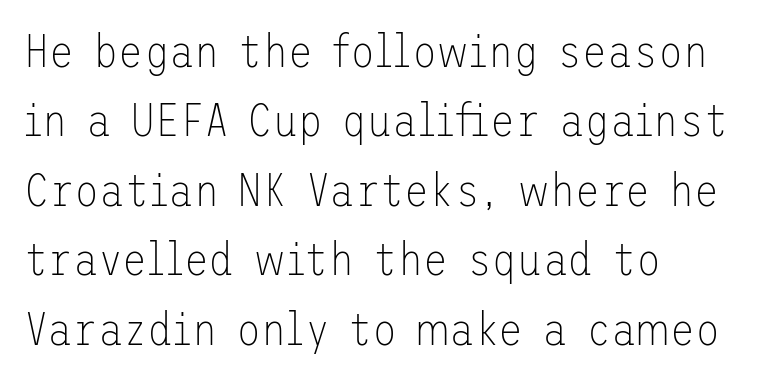
The image shows 46 px thin sans-serif type, upright; set left-aligned, normal line spacing (1.51x), normal letter spacing, not underlined; low stroke contrast and a medium x-height.
